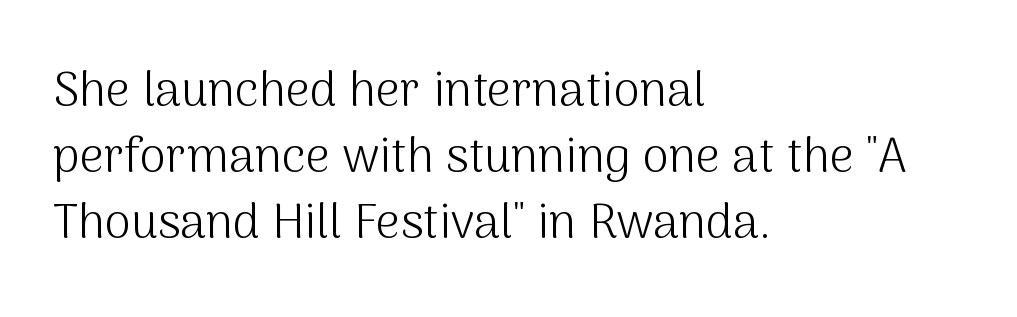
Character widths vary here, with narrow letters taking less room than wide ones. Each row of text sits above clean, open space. Look at the tracking — it's just the regular setting, nothing added. Nope, no serifs anywhere on these letters. Regarding leading, the lines here are spaced in the standard way. Line beginnings align vertically; line endings do not.
